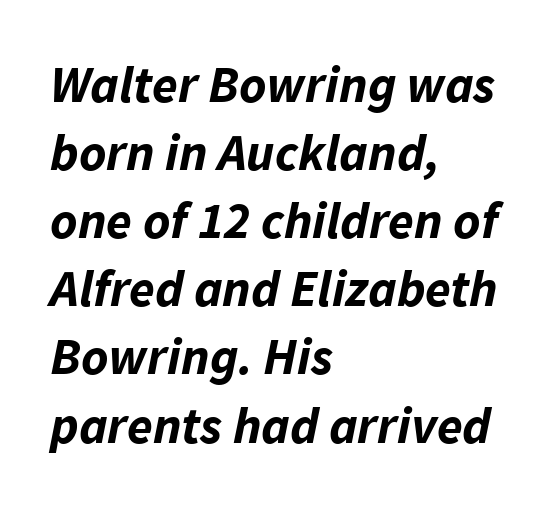
The face used here has the dense, thick strokes of a bold. The letters advance in unequal steps, a hallmark of proportional type. The letters sit at their default tracking, neither squeezed nor spread. Slant detected: the letters are inclined. Typeset ragged right — the left edge is the straight one. No word sits above an underline.
